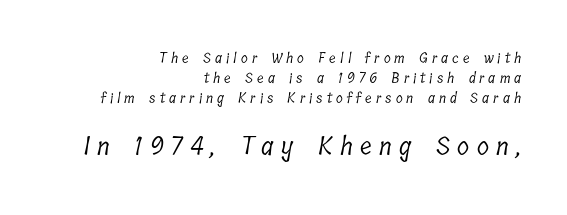
The image shows 25 px text type; set right-aligned, normal line spacing (1.43x), unusually wide letter spacing (+0.29 em), not underlined; the second (bottom) block is 1.79x larger.
